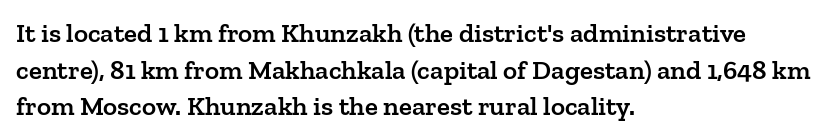
The image shows 27 px text type, upright; set left-aligned, normal line spacing (1.36x), normal letter spacing, not underlined.
